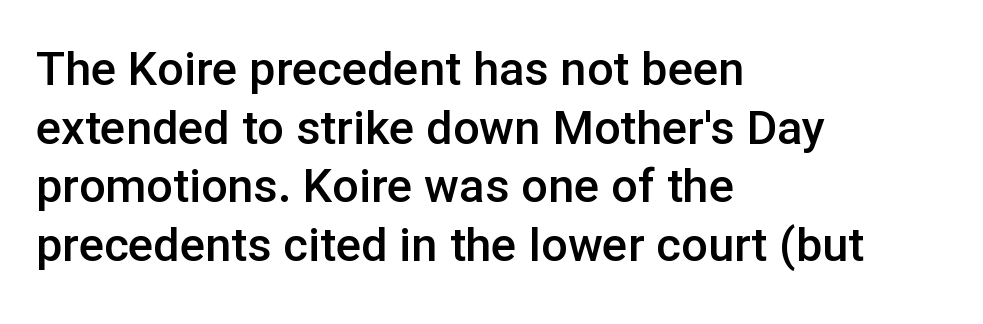
If you drew a line through each stem, it would be perfectly vertical. The glyphs have the mass of a demibold cut, below bold. Decoration check: the copy has no underline. A typesetter would call this proportional, since set widths differ per character.
